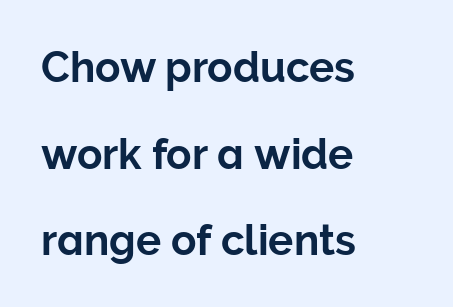
The image shows 42 px sans-serif type, upright; set left-aligned, loose line spacing (2.06x), normal letter spacing, not underlined; low stroke contrast and a medium x-height.
